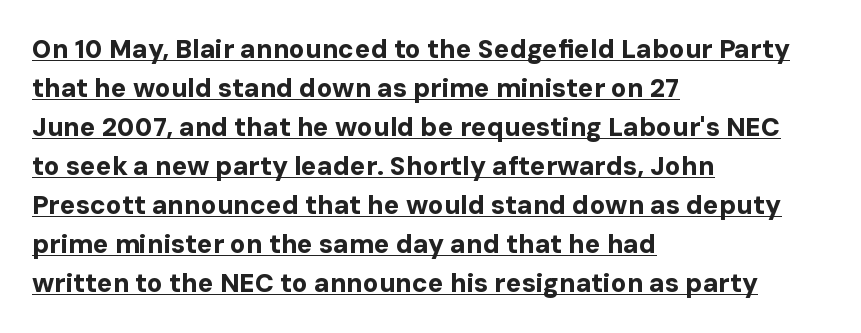
The image shows 26 px bold type, upright; set left-aligned, normal line spacing (1.5x), normal letter spacing, underlined.
